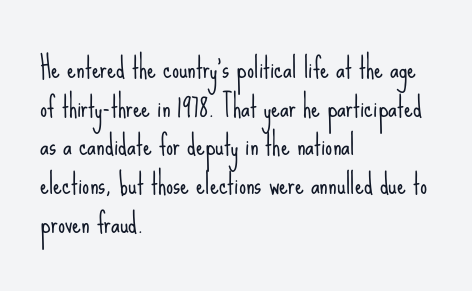
The image shows 28 px light, condensed sans-serif type, upright; set left-aligned, normal line spacing (1.38x), normal letter spacing, not underlined; low stroke contrast and a small x-height.
